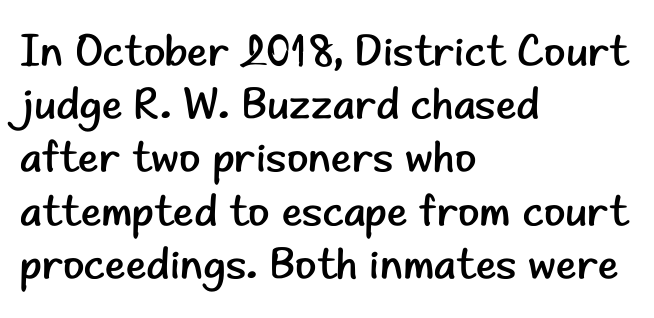
The image shows 44 px regular-weight sans-serif type, upright; set left-aligned, line spacing 1.21x, normal letter spacing, not underlined; low stroke contrast and a small x-height.
